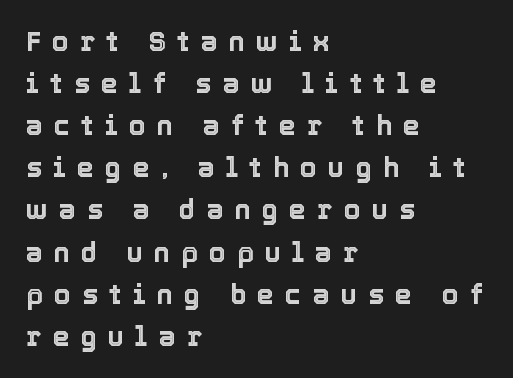
{"italic": "no", "underline": "no", "align": "left", "line_spacing": "normal", "line_spacing_ratio": 1.56, "letter_spacing": "wide", "letter_spacing_em": 0.41, "glyph_px": 27}
